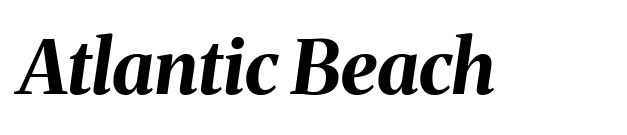
Q: Is the text bold? A: Yes.
Q: Is the text italic (slanted)? A: Yes, it leans right by about 8 degrees.
Q: Is the text underlined? A: No.
Q: Is the spacing between letters normal or unusually wide? A: Normal.
Q: Width (condensed, normal, or wide)? A: Normal.
Q: Stroke contrast? A: Medium.
Q: x-height? A: Medium.
Q: Monospaced? A: No.
